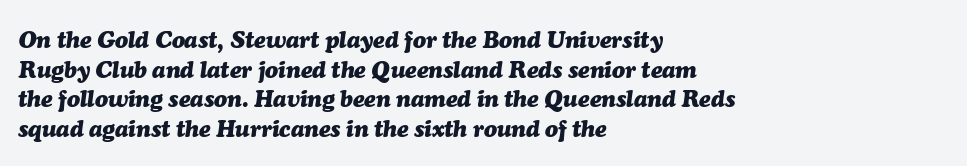
Just letters on the line, the space beneath them empty. Casual observation: everything's shoved over to the left. Chunky letters — that's bold for sure. The letterforms sit shoulder to shoulder at normal distance.
